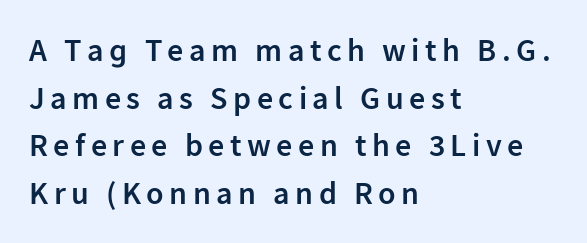
Q: Is the text bold? A: Semi-bold.
Q: Is the text italic (slanted)? A: No, it is upright.
Q: Is the typeface a serif or a sans-serif typeface? A: Sans-serif.
Q: Is the text underlined? A: No.
Q: How is the paragraph aligned? A: Left-aligned.
Q: Is the spacing between lines tight, normal or loose? A: Normal.
Q: Width (condensed, normal, or wide)? A: Normal.
Q: Stroke contrast? A: Low.
Q: x-height? A: Medium.
Q: Monospaced? A: No.
